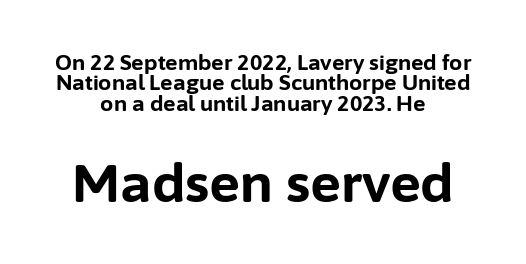
Each letter's strokes conclude bluntly, with no projecting serifs. Is the block centered? Yes — each line is placed symmetrically about the middle. Nothing unusual about the tracking: characters are spaced as the font intends. This layout puts the modest block above and the oversized block below. Varying glyph widths throughout — classic text-font behaviour. The letters are bold, with thick, heavy strokes.
